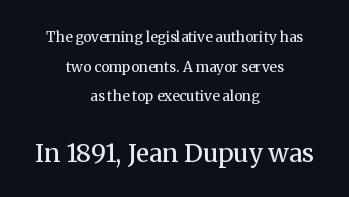
{"italic": "no", "bold": "no", "underline": "no", "align": "center", "line_spacing": "loose", "line_spacing_ratio": 2.11, "letter_spacing": "normal", "letter_spacing_em": 0.0, "larger_block": "second", "size_ratio": 1.79, "glyph_px": 25}
